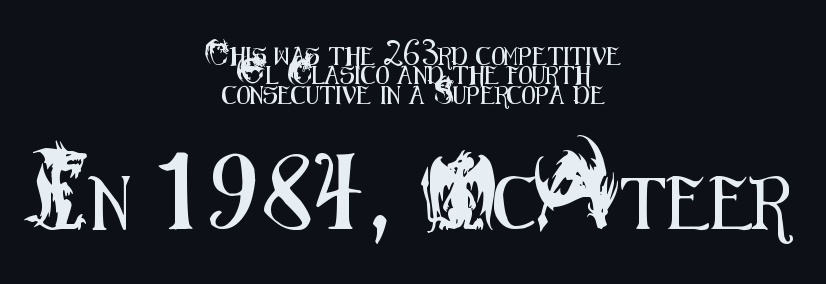
Q: Is the text italic (slanted)? A: No, it is upright.
Q: Is the typeface a serif or a sans-serif typeface? A: Sans-serif.
Q: Is the text underlined? A: No.
Q: How is the paragraph aligned? A: Centered.
Q: Is the spacing between letters normal or unusually wide? A: Normal.
Q: Is the spacing between lines tight, normal or loose? A: Tight.
Q: Which block of text is set in a larger size, the first (top) or the second (bottom)? A: The second (bottom) one.
Q: Width (condensed, normal, or wide)? A: Condensed.
Q: Stroke contrast? A: Medium.
Q: x-height? A: Small.
Q: Monospaced? A: No.
